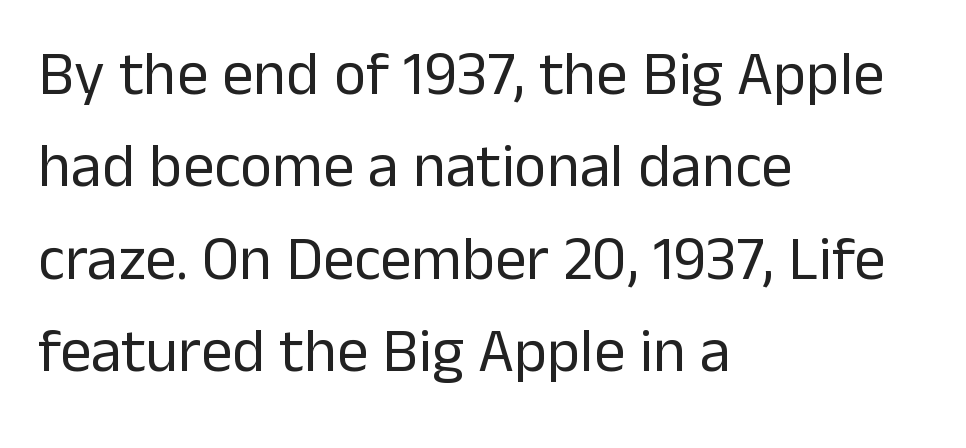
{"serif": "no", "italic": "no", "bold": "no", "weight": "regular", "width": "normal", "stroke_contrast": "low", "x_height": "medium", "monospaced": "no", "underline": "no", "align": "left", "line_spacing": "normal", "line_spacing_ratio": 1.49, "letter_spacing": "normal", "letter_spacing_em": 0.0, "glyph_px": 62}
